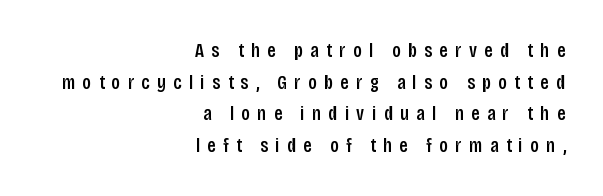
Q: Is the text italic (slanted)? A: No, it is upright.
Q: Is the text underlined? A: No.
Q: How is the paragraph aligned? A: Right-aligned.
Q: Is the spacing between letters normal or unusually wide? A: Unusually wide.
Q: Is the spacing between lines tight, normal or loose? A: Normal.
